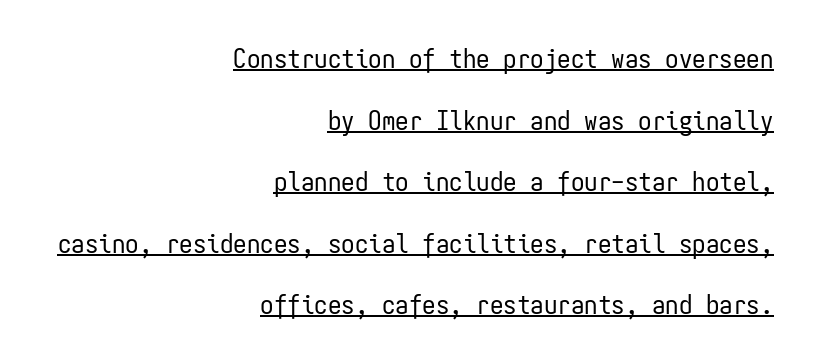
The image shows 27 px text type, upright; set right-aligned, loose line spacing (2.28x), normal letter spacing, underlined.
